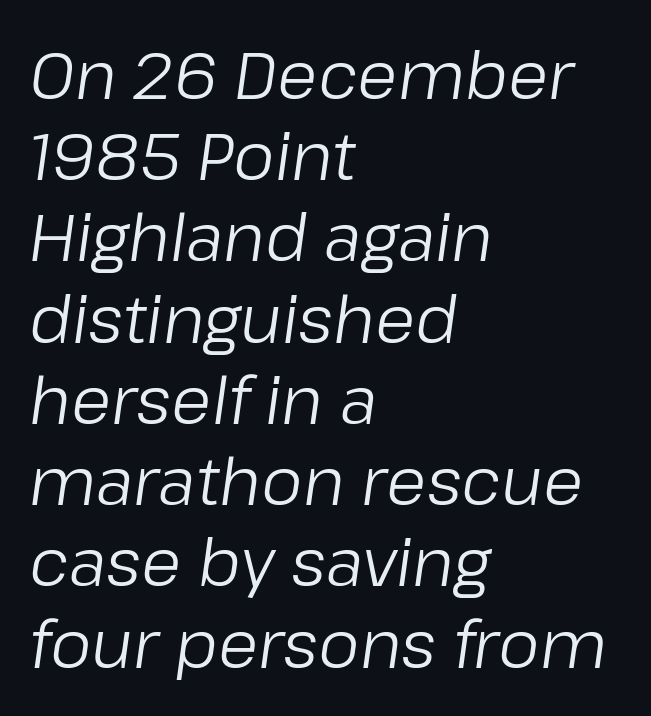
{"italic": "yes", "lean": "right", "slant_degrees": 8, "bold": "no", "weight": "regular", "width": "normal", "stroke_contrast": "low", "x_height": "medium", "monospaced": "no", "underline": "no", "align": "left", "line_spacing": "normal", "line_spacing_ratio": 1.25, "letter_spacing": "normal", "letter_spacing_em": 0.0, "glyph_px": 65}
